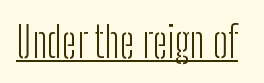
Think standard paragraph weight, or any step lighter than that. The horizontal fit of the characters is conventional and even. In terms of posture, this sample is upright. The rendering uses natural spacing where letterforms have individual widths. Beneath each row of characters lies a ruled line. Does the type have serifs? No, each stem ends abruptly.
